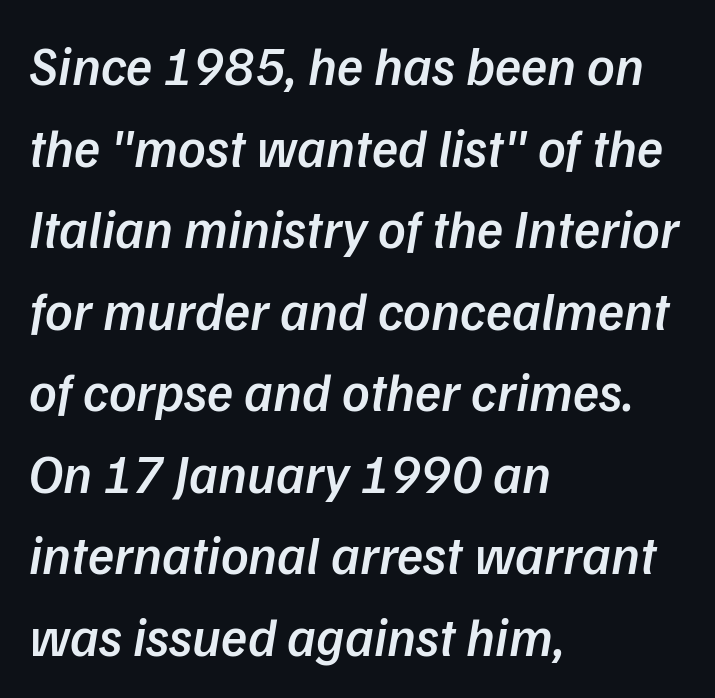
The image shows 54 px semibold sans-serif type; set left-aligned, normal line spacing (1.51x), normal letter spacing, not underlined; low stroke contrast and a medium x-height.
